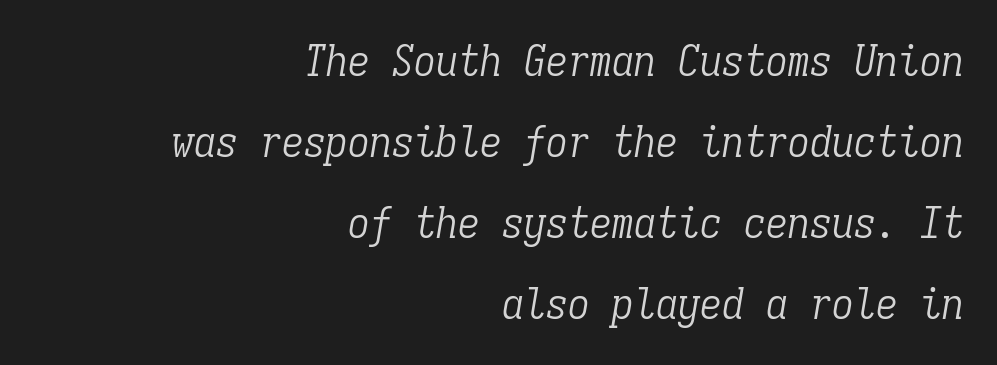
Q: Is the text bold? A: No.
Q: Is the text italic (slanted)? A: Yes, it leans right by about 9 degrees.
Q: Is the typeface a serif or a sans-serif typeface? A: Serif.
Q: Is the text underlined? A: No.
Q: How is the paragraph aligned? A: Right-aligned.
Q: Is the spacing between letters normal or unusually wide? A: Normal.
Q: Width (condensed, normal, or wide)? A: Condensed.
Q: Stroke contrast? A: Low.
Q: x-height? A: Medium.
Q: Monospaced? A: Yes.
